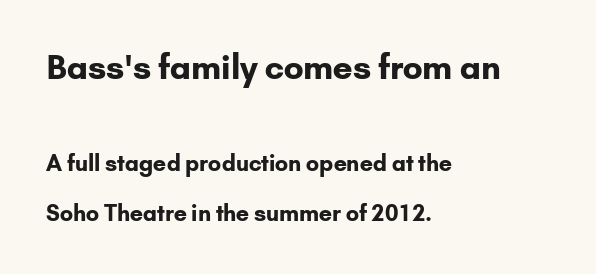
The image shows 33 px bold sans-serif type, upright; set left-aligned, loose line spacing (2.31x), normal letter spacing, not underlined; the first (top) block is 1.5x larger; low stroke contrast and a small x-height.
